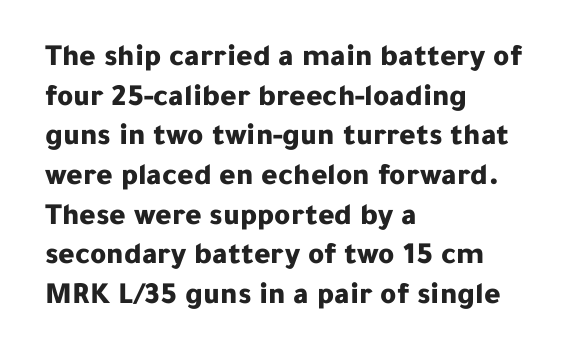
The image shows 31 px bold sans-serif type, upright; set left-aligned, normal line spacing (1.28x), normal letter spacing, not underlined; low stroke contrast and a medium x-height.
